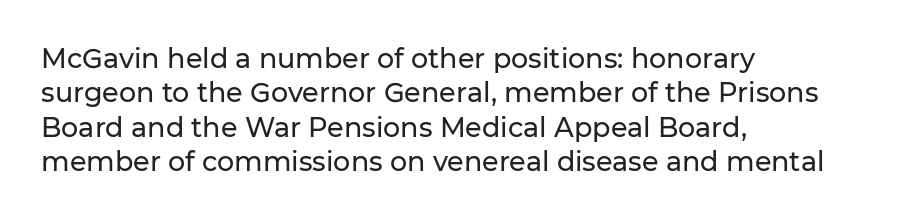
The image shows 27 px text type, upright; set left-aligned, normal line spacing (1.27x), normal letter spacing, not underlined.
